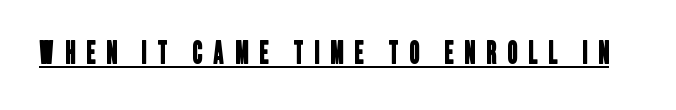
The image shows 31 px condensed sans-serif type; set unusually wide letter spacing (+0.36 em), underlined; low stroke contrast and a large x-height.
